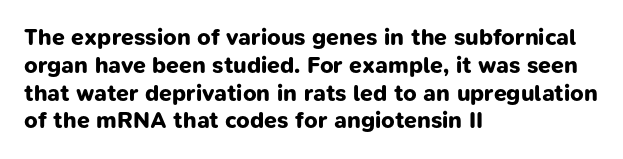
Q: Is the text bold? A: Yes.
Q: Is the text underlined? A: No.
Q: How is the paragraph aligned? A: Left-aligned.
Q: Is the spacing between letters normal or unusually wide? A: Normal.
